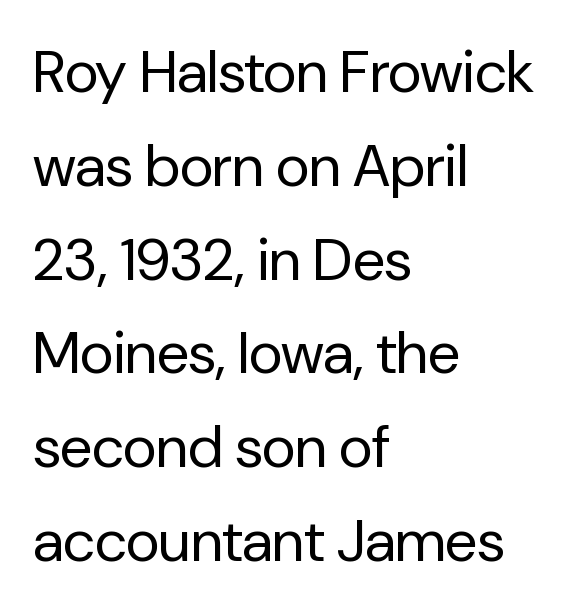
The designer went with a sans here, leaving each stem footless. Stem width sits at or under what a default text font uses. A normal amount of white space separates one row of letters from the next. Notice how the passage keeps a crisp vertical edge on the left only.
